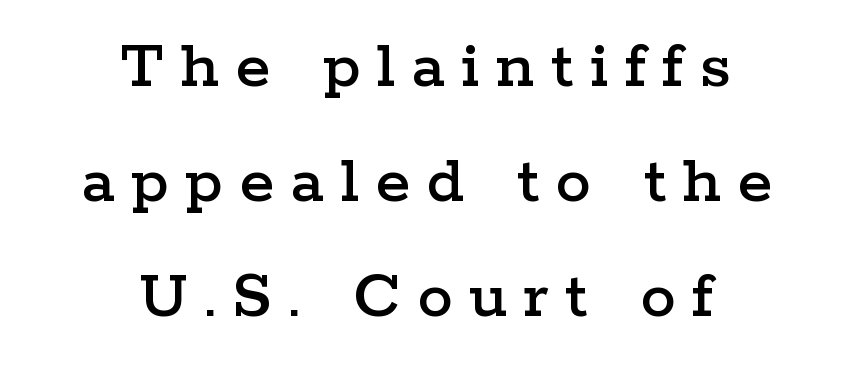
The image shows 71 px wide serif type, upright; set centered, normal line spacing (1.62x), unusually wide letter spacing (+0.23 em), not underlined; low stroke contrast and a medium x-height.
